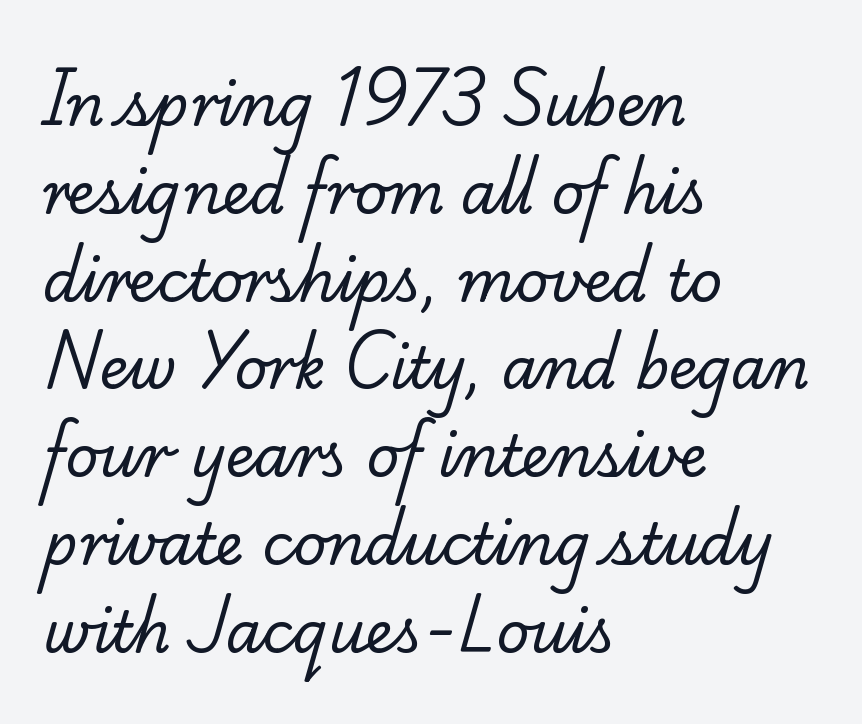
Baseline-to-baseline distance is the conventional proportion of letter height. Descenders are the only things crossing below the line. Here the designer chose a conventional face with non-uniform glyph widths. Notice how the passage keeps a crisp vertical edge on the left only. Is the stroke heavy? The answer is a plain regular-or-lighter.
